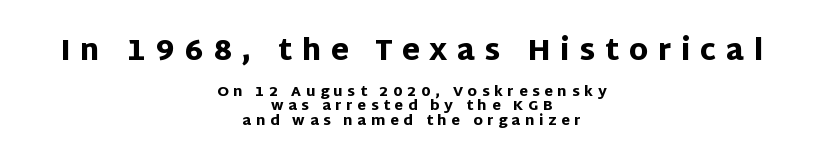
These lines have a slow, spaced-out rhythm from letter to letter. Honestly, the rows look squashed on top of each other. Look at the stroke-to-counter ratio: heavy, a bold. Visually, the top section dominates because its glyphs are scaled up. This rendering uses center alignment, leaving both contours irregular but symmetric. Type without underlining.
